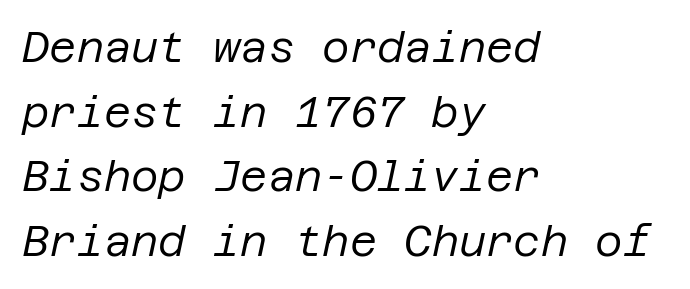
Q: Is the text bold? A: No.
Q: Is the text italic (slanted)? A: Yes, it leans right by about 12 degrees.
Q: Is the text underlined? A: No.
Q: How is the paragraph aligned? A: Left-aligned.
Q: Is the spacing between letters normal or unusually wide? A: Normal.
Q: Is the spacing between lines tight, normal or loose? A: Normal.
Q: Width (condensed, normal, or wide)? A: Normal.
Q: Stroke contrast? A: Low.
Q: x-height? A: Large.
